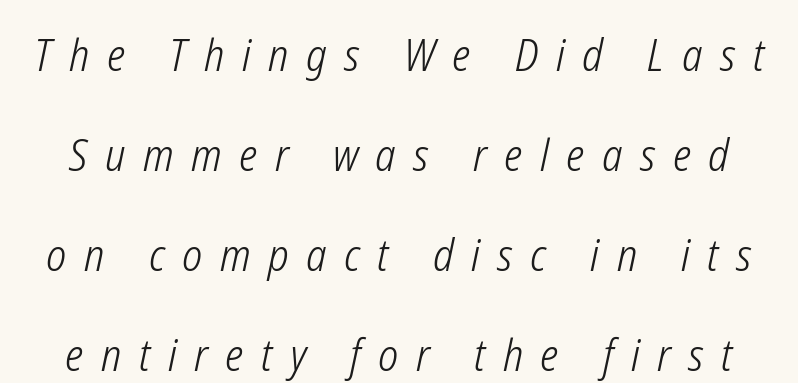
The image shows 44 px light, condensed type, italic (leaning right); set loose line spacing (2.27x), unusually wide letter spacing (+0.4 em), not underlined; low stroke contrast and a medium x-height.
